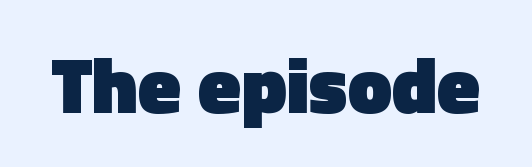
{"serif": "no", "italic": "no", "bold": "yes", "weight": "heavy", "width": "normal", "x_height": "medium", "monospaced": "no", "underline": "no", "letter_spacing": "normal", "letter_spacing_em": 0.0, "glyph_px": 79}
